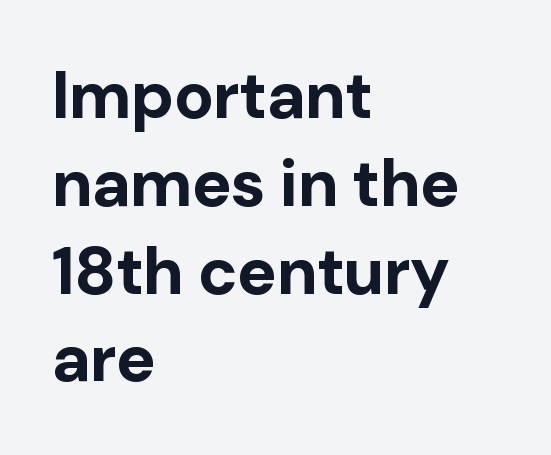
Q: Is the text bold? A: Yes.
Q: Is the text italic (slanted)? A: No, it is upright.
Q: Is the typeface a serif or a sans-serif typeface? A: Sans-serif.
Q: Is the text underlined? A: No.
Q: How is the paragraph aligned? A: Left-aligned.
Q: Is the spacing between letters normal or unusually wide? A: Normal.
Q: Is the spacing between lines tight, normal or loose? A: Normal.
Q: Width (condensed, normal, or wide)? A: Normal.
Q: Stroke contrast? A: Low.
Q: x-height? A: Medium.
Q: Monospaced? A: No.
